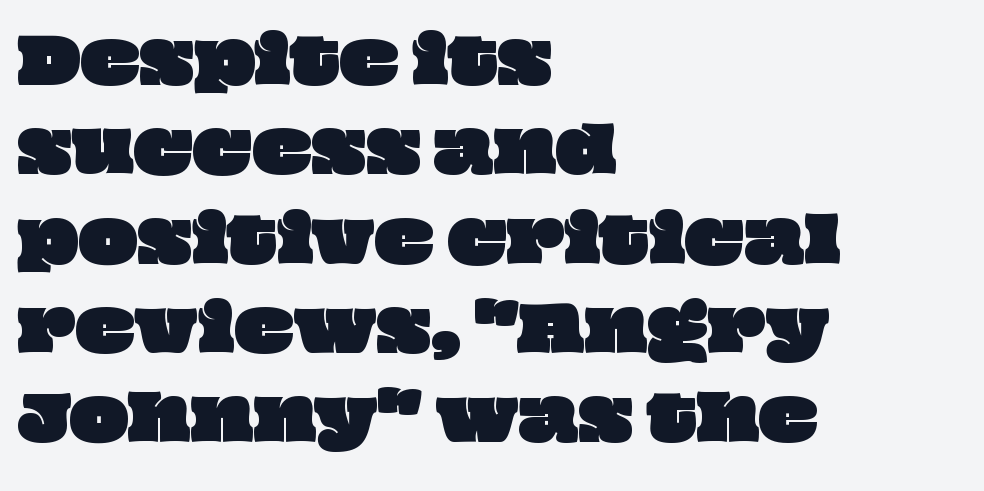
{"width": "wide", "stroke_contrast": "low", "x_height": "large", "monospaced": "no", "underline": "no", "align": "left", "line_spacing": "normal", "line_spacing_ratio": 1.44, "letter_spacing": "normal", "letter_spacing_em": 0.0, "glyph_px": 62}
